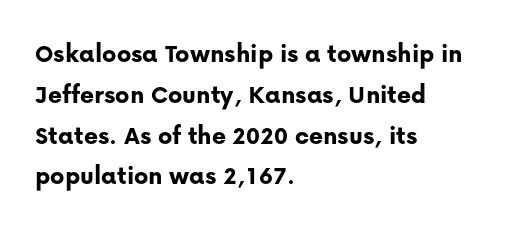
{"italic": "no", "bold": "yes", "underline": "no", "align": "left", "line_spacing": "normal", "line_spacing_ratio": 1.51, "letter_spacing": "normal", "letter_spacing_em": 0.0, "glyph_px": 27}
